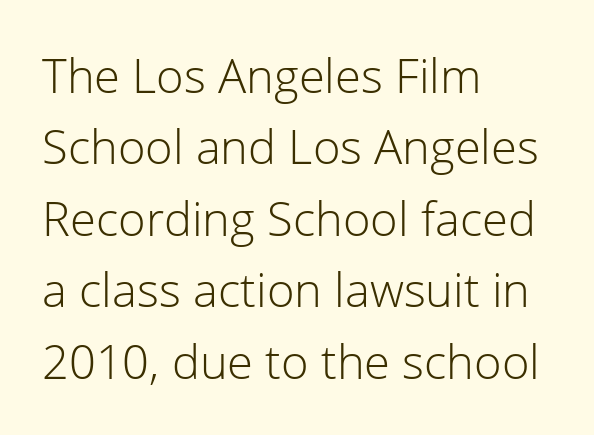
Line spacing here is normal. Spacing between characters is what you'd get straight out of the box. The passage shown is typeset with a sans-serif family. The strokes are not fattened; the text isn't bold.
